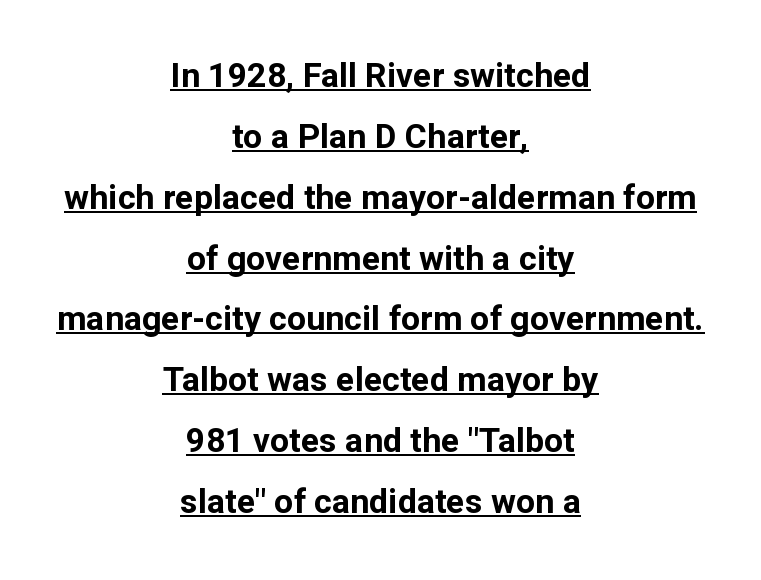
The image shows 34 px bold sans-serif type, upright; set centered, line spacing 1.79x, normal letter spacing, underlined; low stroke contrast and a medium x-height.
